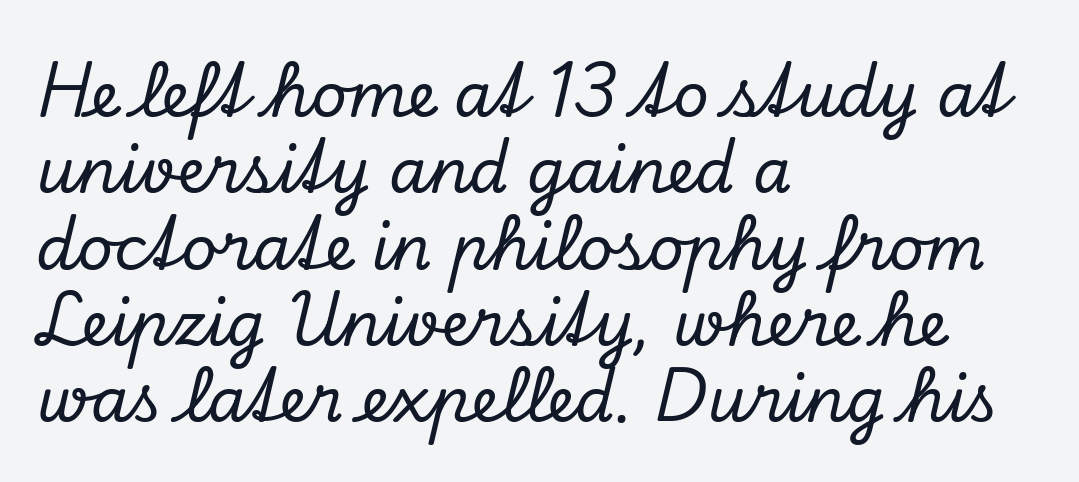
Inter-character spacing is left at the font's built-in metrics. Varying glyph widths throughout — classic text-font behaviour. Where is the straight margin? On the left. Underlining? Definitely not there. Serifs: yes, visible at the terminals of the letterforms.
